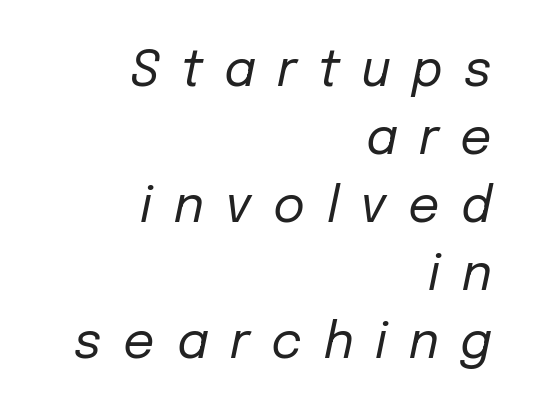
The image shows 49 px regular-weight type, italic (leaning right); set right-aligned, normal line spacing (1.39x), unusually wide letter spacing (+0.44 em), not underlined; low stroke contrast and a medium x-height.
